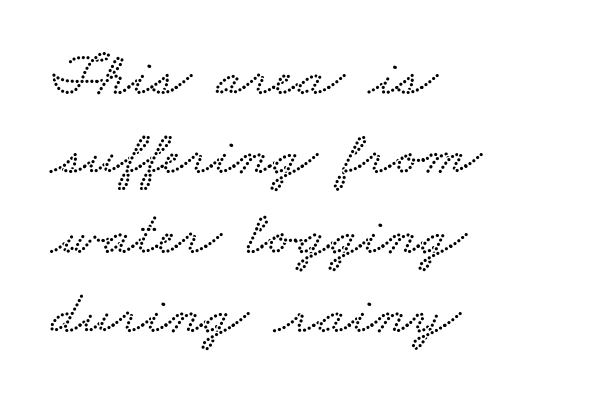
The letterforms sit shoulder to shoulder at normal distance. Honestly, there is no underline to notice here at all. Each letter keeps its own natural width here, so spacing adapts to shape. These lines sit exactly where default settings would place them. These lines are set flush left with a ragged right edge.
